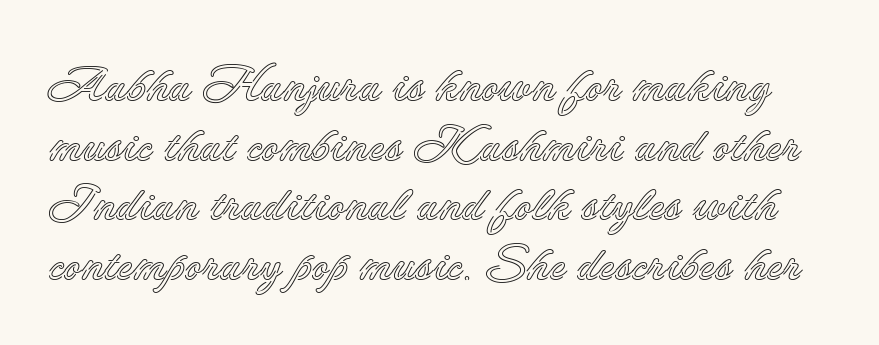
Quick note: underline off. This sample has the flowing, uneven cadence of proportional lettering. There is no visible air inserted between adjacent glyphs.
